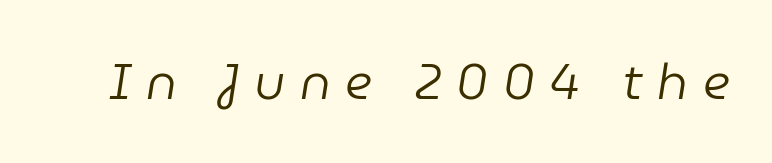
Q: Is the text bold? A: No.
Q: Is the text italic (slanted)? A: Yes, it leans right by about 9 degrees.
Q: Is the text underlined? A: No.
Q: Is the spacing between letters normal or unusually wide? A: Unusually wide.
Q: Width (condensed, normal, or wide)? A: Normal.
Q: Stroke contrast? A: Low.
Q: x-height? A: Medium.
Q: Monospaced? A: No.
